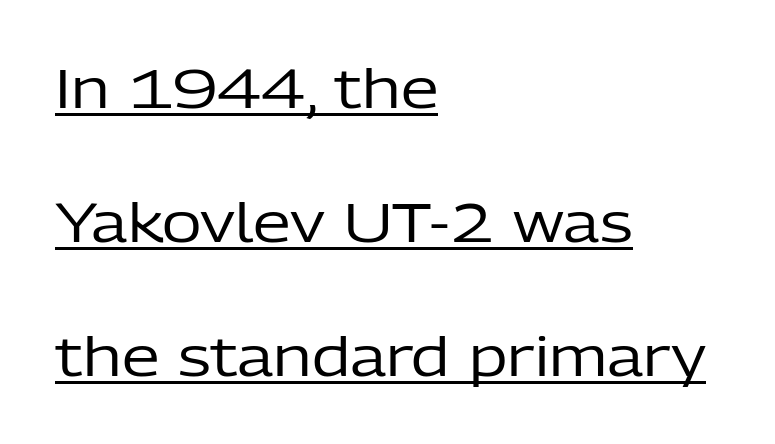
{"serif": "no", "italic": "no", "bold": "no", "weight": "regular", "width": "normal", "stroke_contrast": "low", "x_height": "medium", "monospaced": "no", "underline": "yes", "align": "left", "line_spacing": "loose", "line_spacing_ratio": 2.48, "letter_spacing": "normal", "letter_spacing_em": 0.0, "glyph_px": 54}
